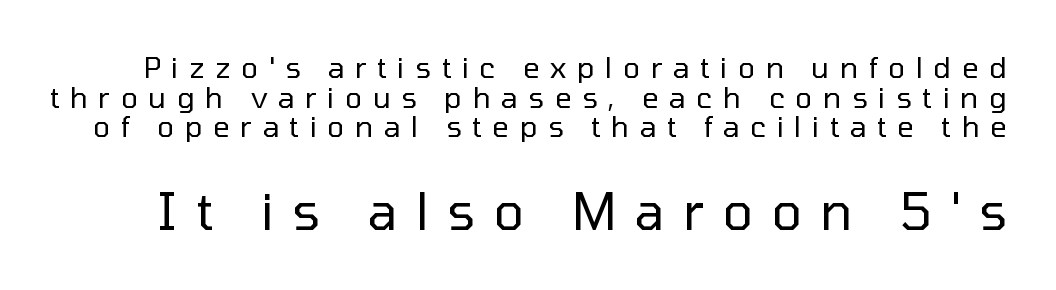
Q: Is the text bold? A: No.
Q: Is the text italic (slanted)? A: No, it is upright.
Q: Is the typeface a serif or a sans-serif typeface? A: Sans-serif.
Q: Is the text underlined? A: No.
Q: Is the spacing between letters normal or unusually wide? A: Unusually wide.
Q: Is the spacing between lines tight, normal or loose? A: Tight.
Q: Which block of text is set in a larger size, the first (top) or the second (bottom)? A: The second (bottom) one.
Q: Width (condensed, normal, or wide)? A: Normal.
Q: Stroke contrast? A: Low.
Q: x-height? A: Medium.
Q: Monospaced? A: No.
